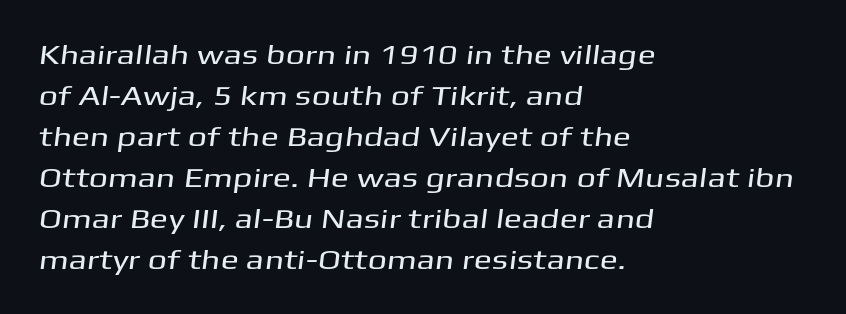
The paragraph has a hard left edge and a soft right edge. The leading is moderate, giving the passage an even texture. Has an underline been added? It has not. The line texture is even and compact thanks to regular tracking.
